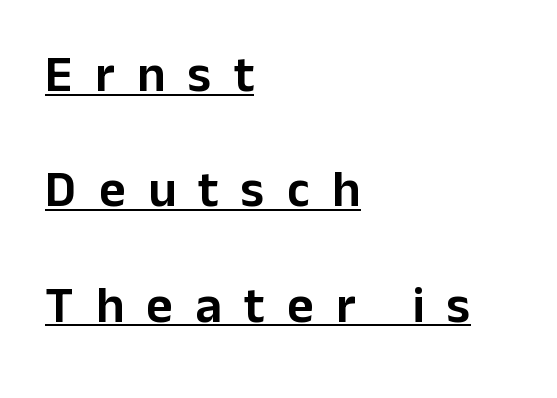
{"serif": "no", "italic": "no", "width": "normal", "stroke_contrast": "low", "x_height": "medium", "monospaced": "no", "underline": "yes", "align": "left", "line_spacing": "loose", "line_spacing_ratio": 2.26, "letter_spacing": "wide", "letter_spacing_em": 0.44, "glyph_px": 51}
